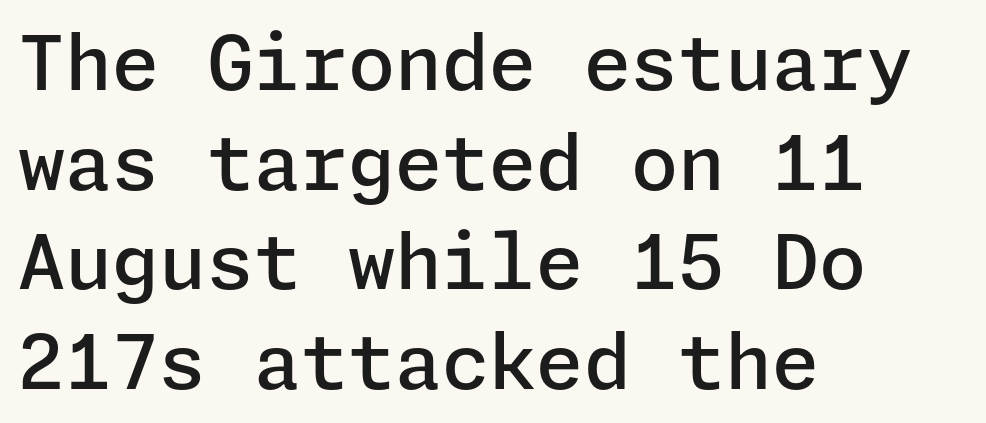
{"serif": "no", "italic": "no", "bold": "semi", "weight": "semibold", "width": "normal", "stroke_contrast": "low", "x_height": "medium", "underline": "no", "align": "left", "line_spacing": "normal", "line_spacing_ratio": 1.31, "letter_spacing": "normal", "letter_spacing_em": 0.0, "glyph_px": 76}
